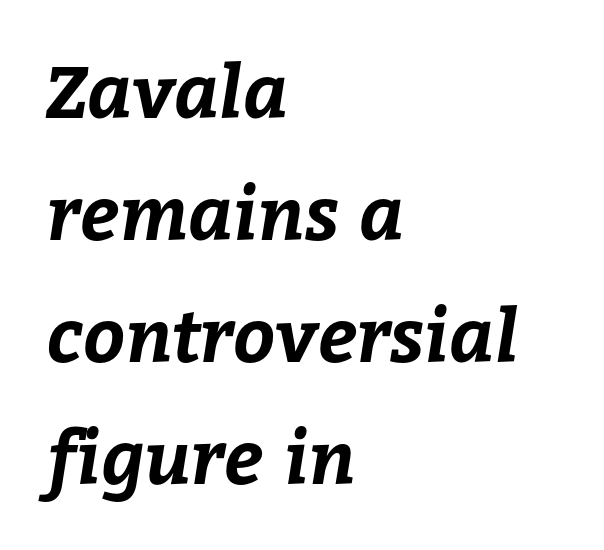
The image shows 73 px bold type; set left-aligned, normal line spacing (1.67x), normal letter spacing, not underlined; low stroke contrast and a medium x-height.
